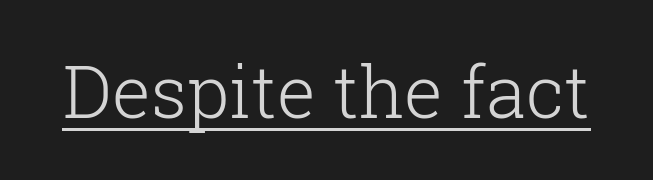
The image shows 72 px light serif type, upright; set normal letter spacing, underlined; low stroke contrast and a medium x-height.
